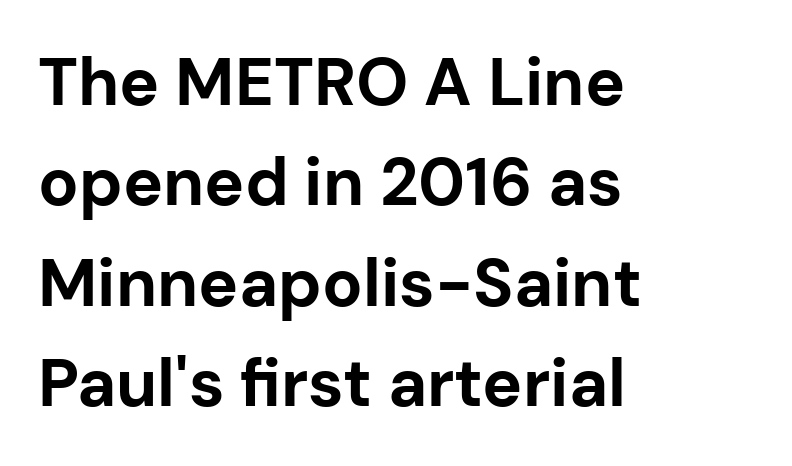
{"serif": "no", "italic": "no", "bold": "yes", "weight": "bold", "width": "normal", "stroke_contrast": "low", "x_height": "medium", "monospaced": "no", "underline": "no", "align": "left", "line_spacing": "normal", "line_spacing_ratio": 1.5, "letter_spacing": "normal", "letter_spacing_em": 0.0, "glyph_px": 67}
